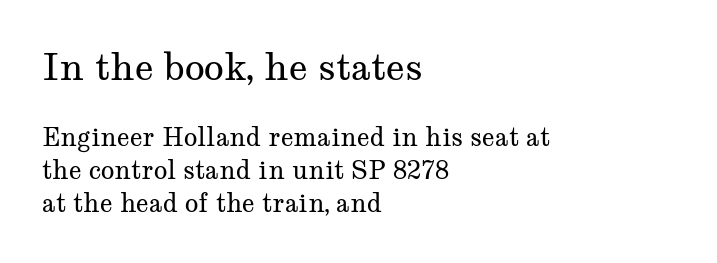
Q: Is the text bold? A: No.
Q: Is the text italic (slanted)? A: No, it is upright.
Q: Is the typeface a serif or a sans-serif typeface? A: Serif.
Q: Is the text underlined? A: No.
Q: How is the paragraph aligned? A: Left-aligned.
Q: Is the spacing between letters normal or unusually wide? A: Normal.
Q: Is the spacing between lines tight, normal or loose? A: Normal.
Q: Which block of text is set in a larger size, the first (top) or the second (bottom)? A: The first (top) one.
Q: Width (condensed, normal, or wide)? A: Wide.
Q: Stroke contrast? A: Medium.
Q: x-height? A: Medium.
Q: Monospaced? A: No.
